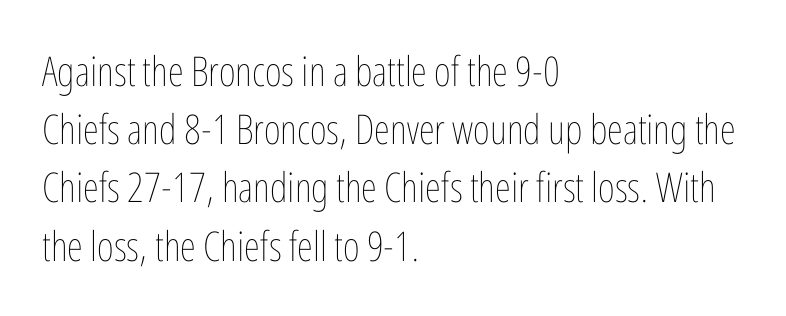
Leading: standard. Summary of weight: not heavy and not bold. Nothing unusual about the tracking: characters are spaced as the font intends. The rendering uses natural spacing where letterforms have individual widths. Typeset ragged right — the left edge is the straight one. The baseline area is clear.
